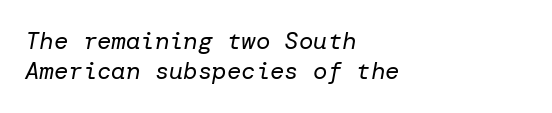
It's the slanting kind of type. Underline: absent. Is the stroke heavy? The answer is a plain regular-or-lighter. The lines are quadded left. This sample uses plain, unmodified letter spacing.
